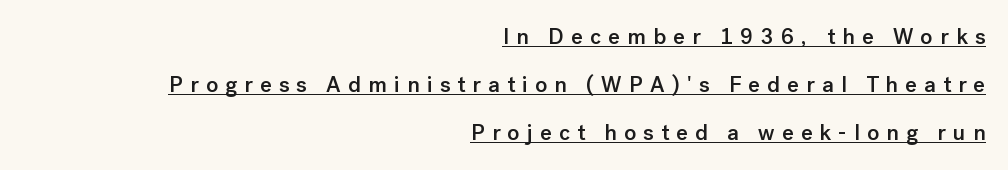
The image shows 22 px text type, upright; set right-aligned, loose line spacing (2.19x), unusually wide letter spacing (+0.33 em), underlined.
